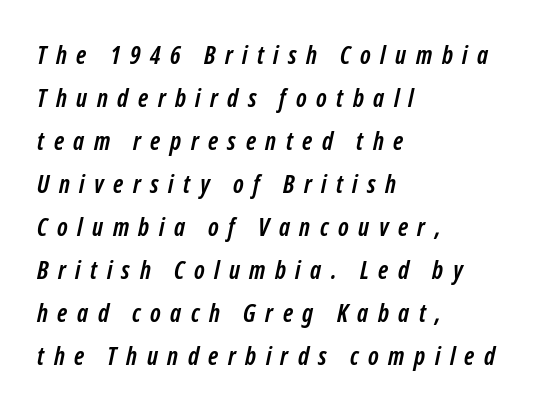
The image shows 25 px bold type; set left-aligned, line spacing 1.72x, unusually wide letter spacing (+0.38 em), not underlined.
